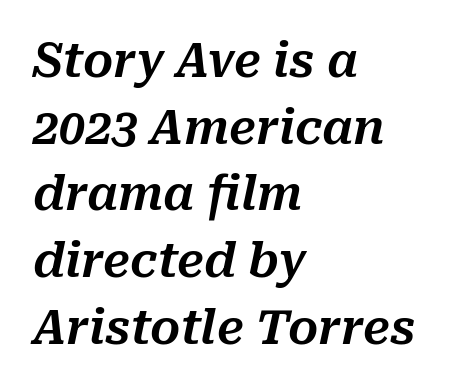
{"italic": "yes", "lean": "right", "slant_degrees": 10, "width": "normal", "stroke_contrast": "medium", "x_height": "medium", "monospaced": "no", "underline": "no", "align": "left", "line_spacing": "normal", "line_spacing_ratio": 1.42, "letter_spacing": "normal", "letter_spacing_em": 0.0, "glyph_px": 47}
